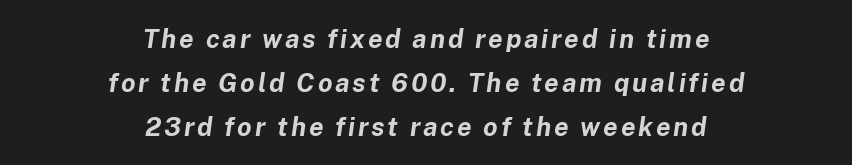
Short and long lines alike share a common midpoint. Does the lettering tilt? It does — this is italic. Chunky letters — that's bold for sure. Check under the words: just untouched page.
